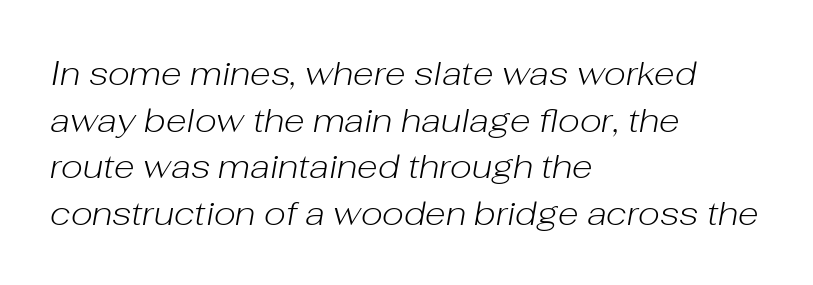
{"italic": "yes", "lean": "right", "slant_degrees": 10, "bold": "no", "weight": "light", "width": "normal", "stroke_contrast": "low", "x_height": "medium", "monospaced": "no", "underline": "no", "align": "left", "line_spacing": "normal", "line_spacing_ratio": 1.37, "letter_spacing": "normal", "letter_spacing_em": 0.0, "glyph_px": 34}
